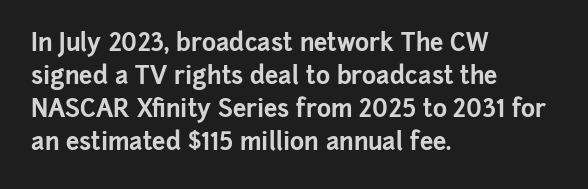
Q: Is the text bold? A: Yes.
Q: Is the text italic (slanted)? A: No, it is upright.
Q: Is the text underlined? A: No.
Q: How is the paragraph aligned? A: Left-aligned.
Q: Is the spacing between letters normal or unusually wide? A: Normal.
Q: Is the spacing between lines tight, normal or loose? A: Normal.
